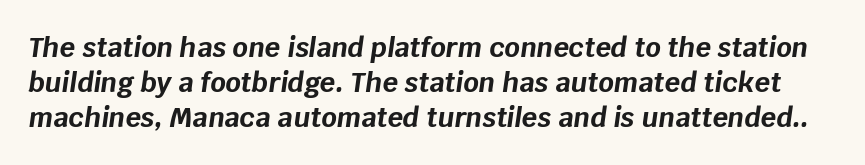
{"italic": "yes", "lean": "right", "slant_degrees": 8, "bold": "yes", "underline": "no", "line_spacing": "normal", "line_spacing_ratio": 1.3, "letter_spacing": "normal", "letter_spacing_em": 0.0, "glyph_px": 27}
